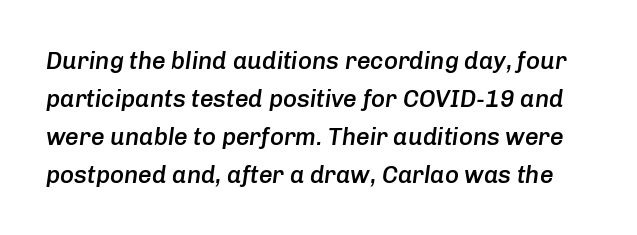
The image shows 24 px text type, italic (leaning right); set normal line spacing (1.58x), normal letter spacing, not underlined.
